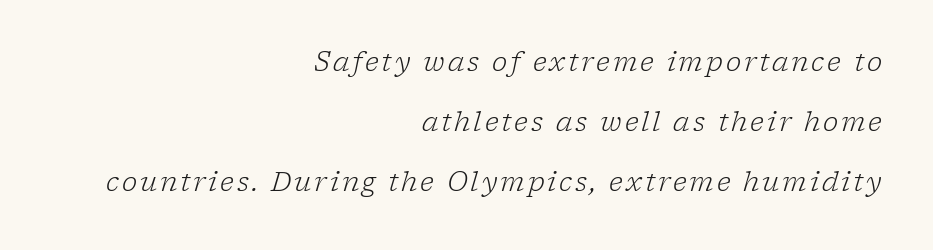
In terms of posture, this sample is oblique. Check the space under the baseline: it is left empty. Think standard paragraph weight, or any step lighter than that. The rendering uses a large line-height, opening up the rows. Line ends are locked; line starts wander.
